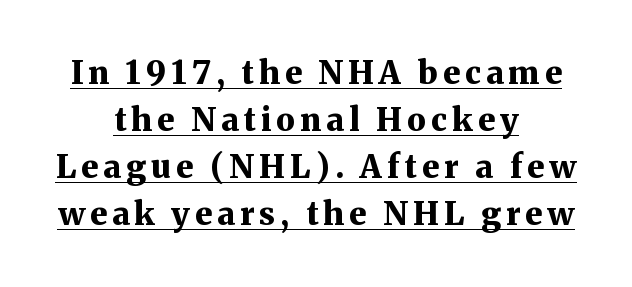
Q: Is the text bold? A: Yes.
Q: Is the text italic (slanted)? A: No, it is upright.
Q: Is the typeface a serif or a sans-serif typeface? A: Serif.
Q: Is the text underlined? A: Yes.
Q: How is the paragraph aligned? A: Centered.
Q: Is the spacing between lines tight, normal or loose? A: Normal.
Q: Width (condensed, normal, or wide)? A: Normal.
Q: Stroke contrast? A: Medium.
Q: x-height? A: Medium.
Q: Monospaced? A: No.
